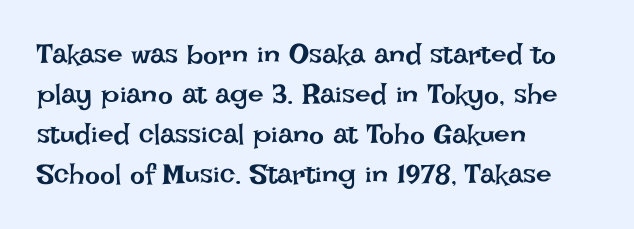
{"italic": "no", "bold": "no", "weight": "regular", "width": "normal", "stroke_contrast": "low", "x_height": "large", "monospaced": "no", "underline": "no", "align": "left", "line_spacing": "normal", "line_spacing_ratio": 1.43, "letter_spacing": "normal", "letter_spacing_em": 0.0, "glyph_px": 28}
